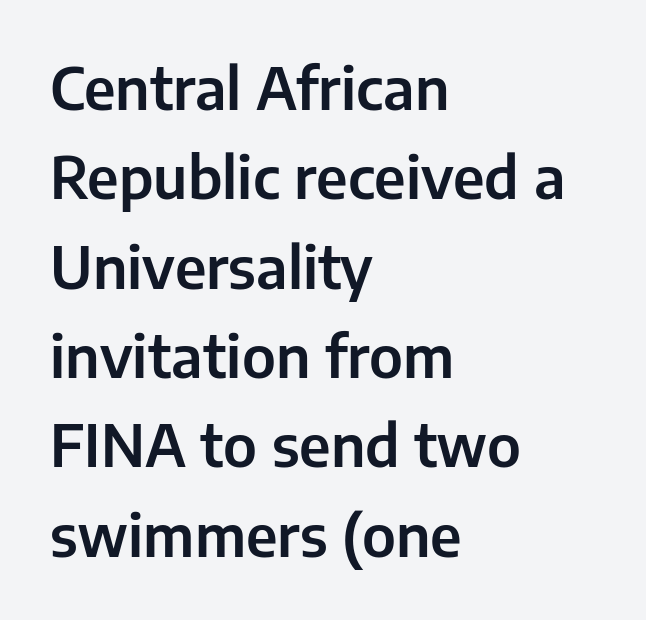
The image shows 58 px sans-serif type, upright; set left-aligned, normal line spacing (1.54x), normal letter spacing, not underlined; low stroke contrast and a medium x-height.
